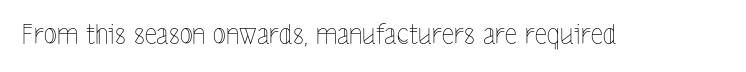
Has an underline been added? It has not. The type is set solid horizontally, with unmodified tracking. The characters are drawn with everyday or finer stroke widths. Every character sits straight up, as roman type does.
